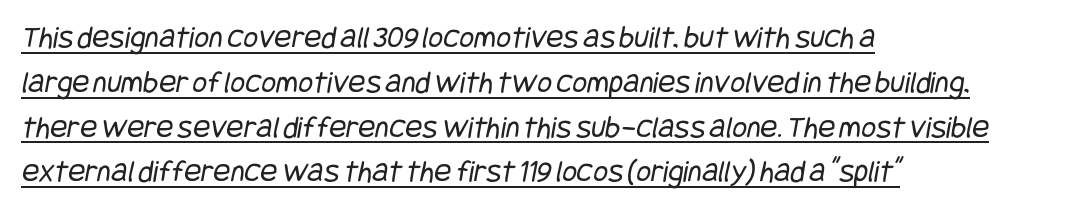
Q: Is the text bold? A: No.
Q: Is the typeface a serif or a sans-serif typeface? A: Sans-serif.
Q: Is the text underlined? A: Yes.
Q: How is the paragraph aligned? A: Left-aligned.
Q: Is the spacing between letters normal or unusually wide? A: Normal.
Q: Is the spacing between lines tight, normal or loose? A: Normal.
Q: Width (condensed, normal, or wide)? A: Condensed.
Q: Stroke contrast? A: Low.
Q: x-height? A: Large.
